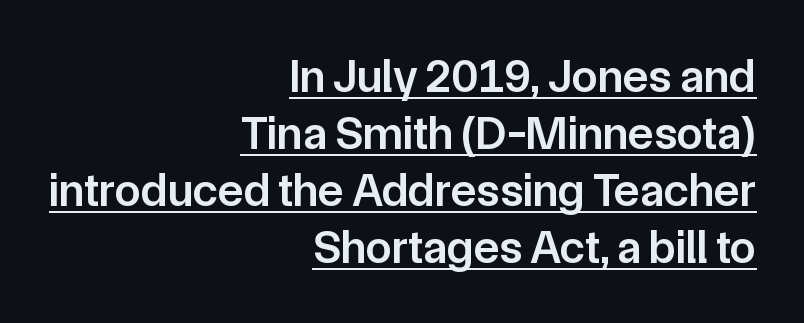
{"serif": "no", "italic": "no", "bold": "semi", "weight": "semibold", "width": "normal", "stroke_contrast": "low", "x_height": "medium", "monospaced": "no", "underline": "yes", "align": "right", "line_spacing_ratio": 1.21, "letter_spacing": "normal", "letter_spacing_em": 0.0, "glyph_px": 47}
